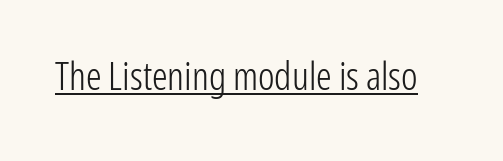
The typeface chosen for these lines omits serifs. Somebody hit Ctrl+U on this one — the words are underlined. The strokes are not fattened; the text isn't bold. Ascenders rise straight up at ninety degrees.
